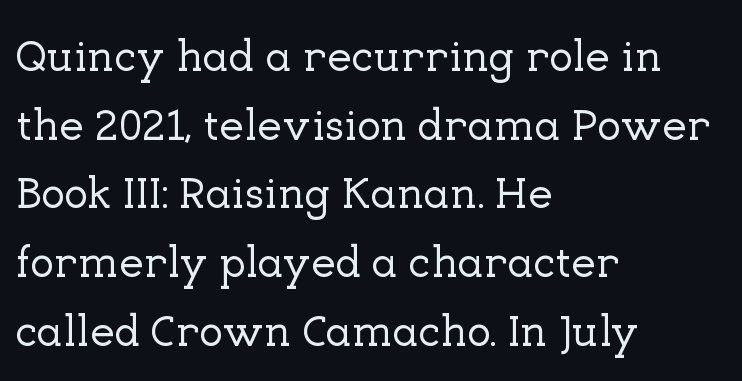
The image shows 44 px serif type, upright; set left-aligned, normal line spacing (1.56x), normal letter spacing, not underlined; low stroke contrast and a medium x-height.
